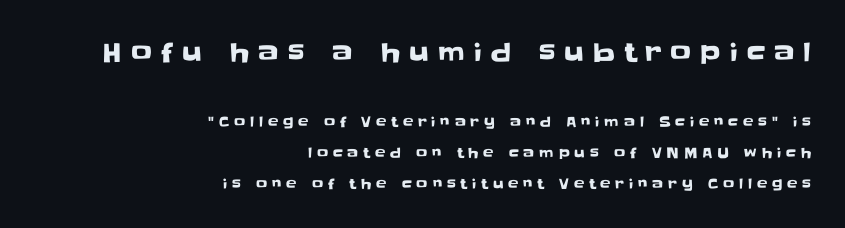
{"italic": "no", "underline": "no", "align": "right", "line_spacing": "loose", "line_spacing_ratio": 2.2, "letter_spacing": "wide", "letter_spacing_em": 0.34, "larger_block": "first", "size_ratio": 1.86, "glyph_px": 26}
